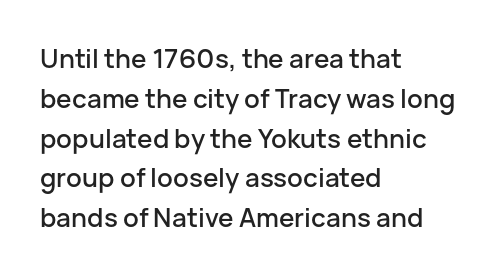
How would I describe the line gaps? Plain and ordinary. Does extra space separate the letters? No, they use regular spacing. These lines stack with their left ends in a neat column. Underlining? Definitely not there. Quick note: not italic, upright.
